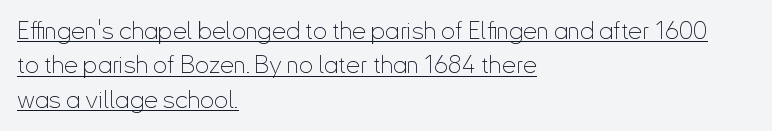
Here the glyphs are tracked normally, forming tight word shapes. Do the letters lean? They stand straight. This rendering uses left alignment, leaving the right contour irregular. Underlined type. Leading matches the norm, producing a regular column. The cut favours lightness, reaching ordinary text weight at its darkest.
